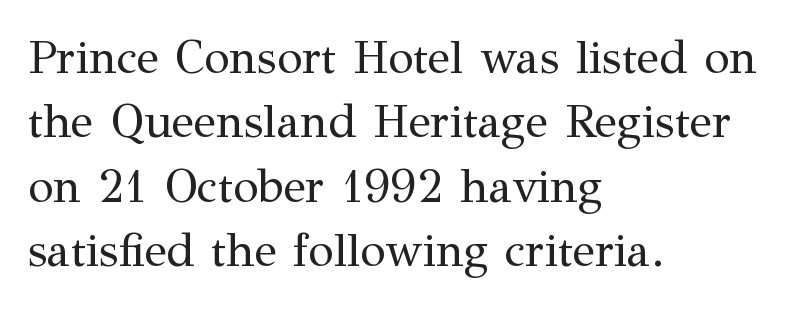
Q: Is the text bold? A: No.
Q: Is the text italic (slanted)? A: No, it is upright.
Q: Is the typeface a serif or a sans-serif typeface? A: Serif.
Q: Is the text underlined? A: No.
Q: How is the paragraph aligned? A: Left-aligned.
Q: Is the spacing between letters normal or unusually wide? A: Normal.
Q: Is the spacing between lines tight, normal or loose? A: Normal.
Q: Width (condensed, normal, or wide)? A: Normal.
Q: Stroke contrast? A: Medium.
Q: x-height? A: Medium.
Q: Monospaced? A: No.
